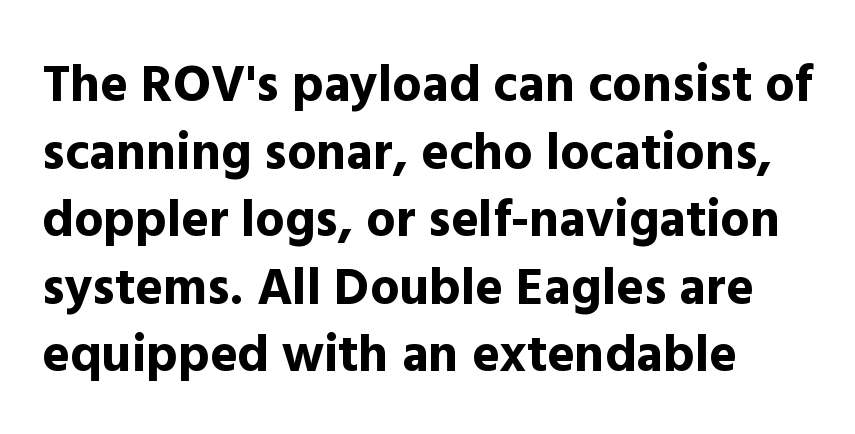
The image shows 52 px bold sans-serif type, upright; set normal line spacing (1.3x), normal letter spacing, not underlined; a medium x-height.
